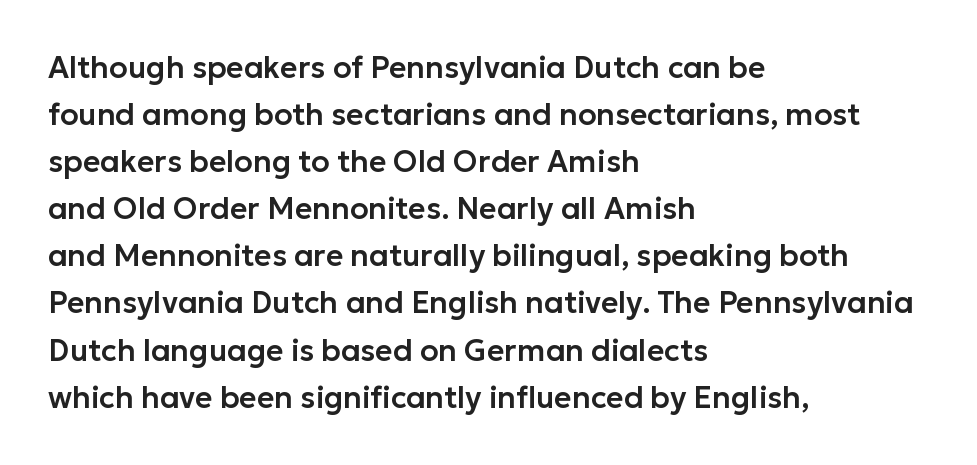
{"serif": "no", "italic": "no", "width": "normal", "stroke_contrast": "low", "x_height": "medium", "monospaced": "no", "underline": "no", "align": "left", "line_spacing": "normal", "line_spacing_ratio": 1.57, "letter_spacing": "normal", "letter_spacing_em": 0.0, "glyph_px": 30}
